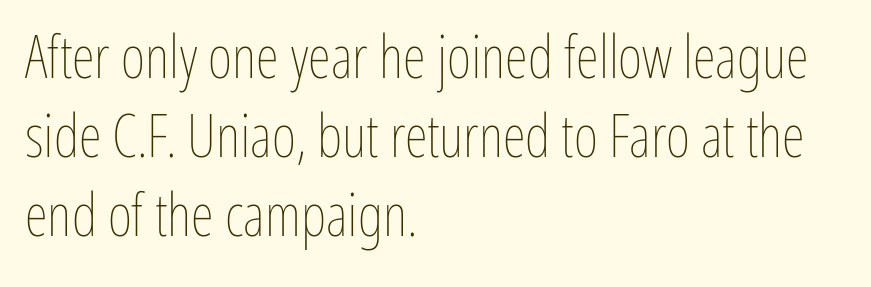
Q: Is the text bold? A: No.
Q: Is the text italic (slanted)? A: No, it is upright.
Q: Is the text underlined? A: No.
Q: How is the paragraph aligned? A: Left-aligned.
Q: Is the spacing between letters normal or unusually wide? A: Normal.
Q: Is the spacing between lines tight, normal or loose? A: Normal.
Q: Width (condensed, normal, or wide)? A: Condensed.
Q: Stroke contrast? A: Low.
Q: x-height? A: Medium.
Q: Monospaced? A: No.
